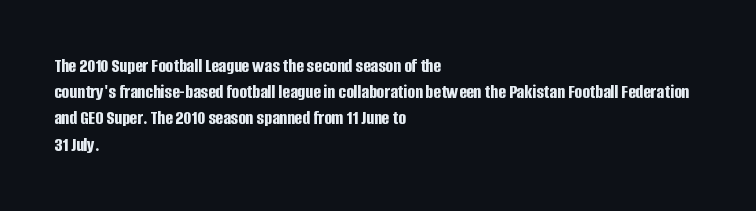
Q: Is the text bold? A: Yes.
Q: Is the text italic (slanted)? A: No, it is upright.
Q: Is the text underlined? A: No.
Q: How is the paragraph aligned? A: Left-aligned.
Q: Is the spacing between letters normal or unusually wide? A: Normal.
Q: Is the spacing between lines tight, normal or loose? A: Normal.
